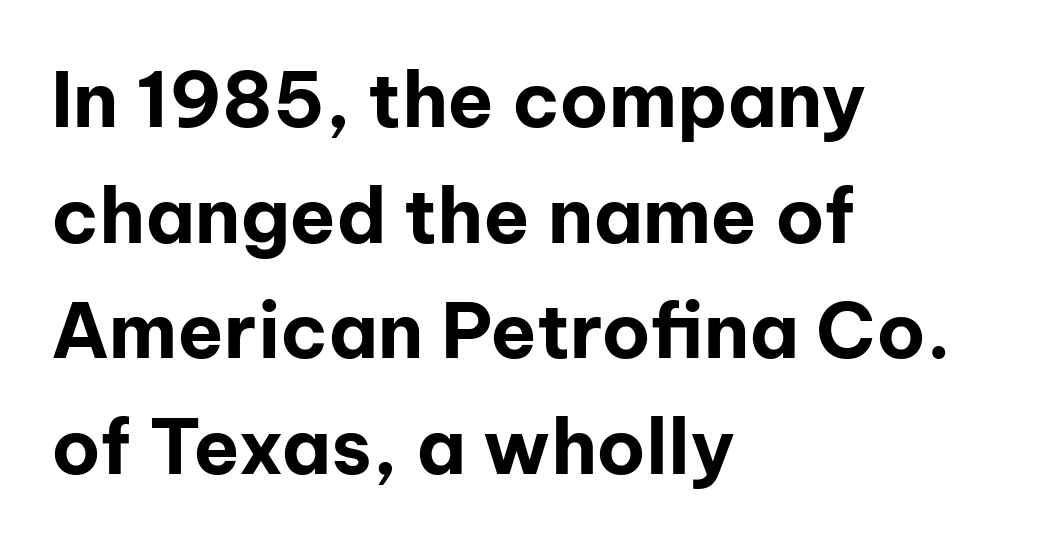
Q: Is the text bold? A: Yes.
Q: Is the text italic (slanted)? A: No, it is upright.
Q: Is the typeface a serif or a sans-serif typeface? A: Sans-serif.
Q: Is the text underlined? A: No.
Q: How is the paragraph aligned? A: Left-aligned.
Q: Is the spacing between letters normal or unusually wide? A: Normal.
Q: Is the spacing between lines tight, normal or loose? A: Normal.
Q: Width (condensed, normal, or wide)? A: Normal.
Q: Stroke contrast? A: Low.
Q: x-height? A: Medium.
Q: Monospaced? A: No.
